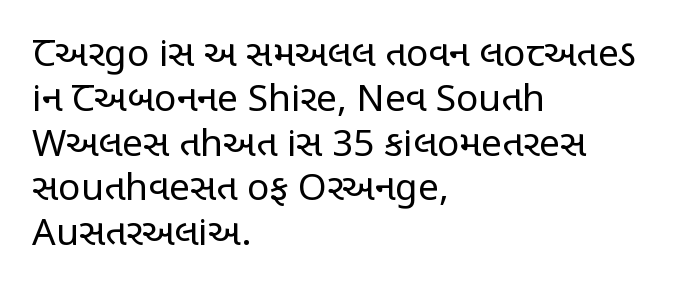
{"serif": "no", "italic": "no", "bold": "no", "weight": "regular", "width": "condensed", "stroke_contrast": "low", "x_height": "large", "monospaced": "no", "underline": "no", "align": "left", "line_spacing_ratio": 1.21, "letter_spacing": "normal", "letter_spacing_em": 0.0, "glyph_px": 37}
